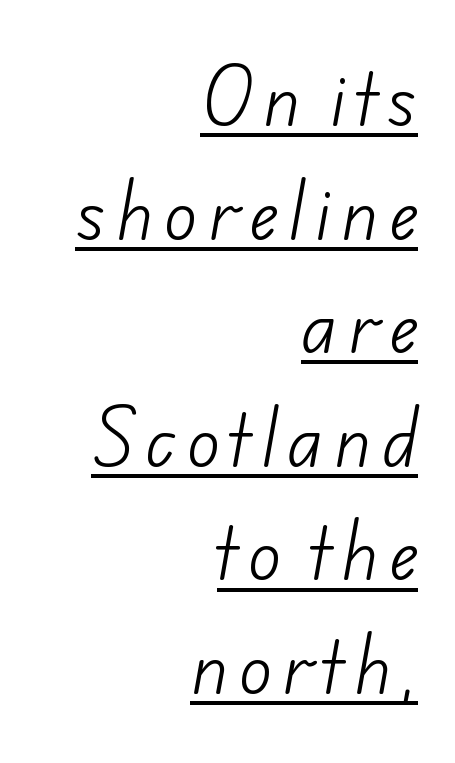
A typesetter would call this proportional, since set widths differ per character. Heft: none added — not bold. Leading matches the norm, producing a regular column. The typesetter chose a ragged-left arrangement here. A typesetter would label this face a sans.
